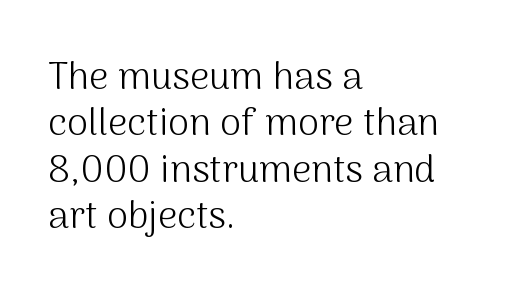
The image shows 38 px light sans-serif type, upright; set left-aligned, line spacing 1.22x, normal letter spacing, not underlined; medium stroke contrast and a medium x-height.
